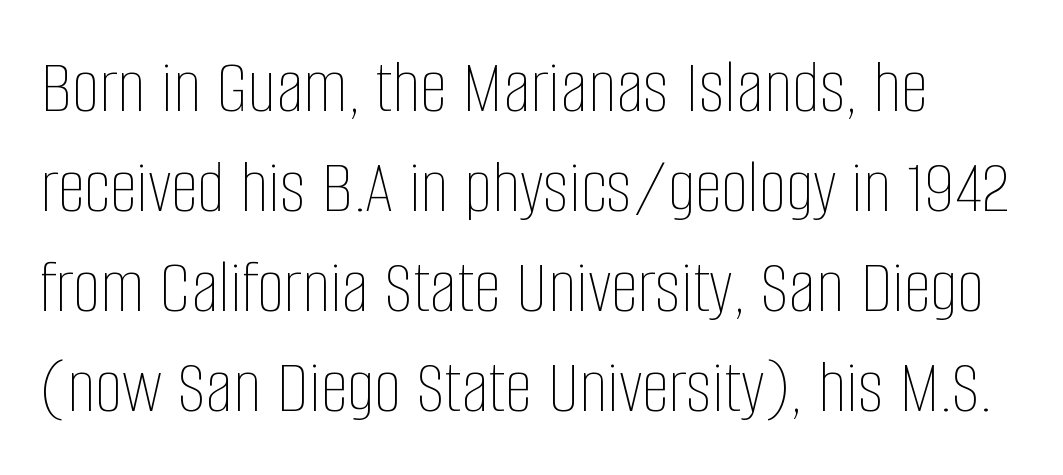
Honestly, the row spacing looks completely unremarkable. Letters have the restrained weight of plain body copy at most. Descenders are the only things crossing below the line. Between one letter and the next there's only the usual sliver of space. Every character sits straight up, as roman type does. Looks like regular typesetting: each glyph gets only the width it needs.
